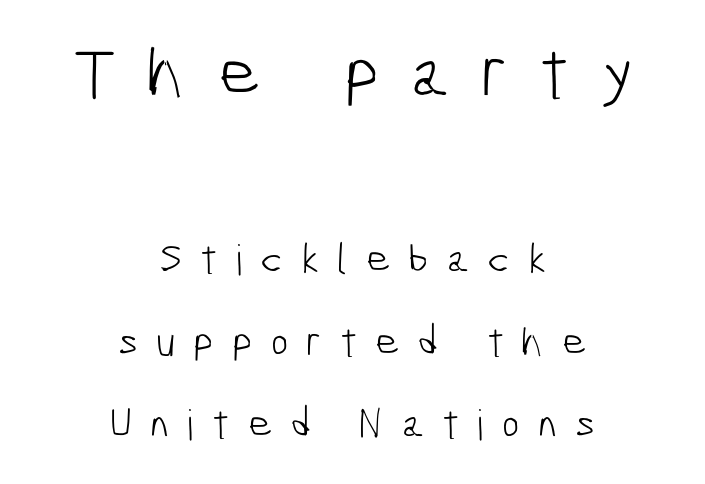
Q: Is the text bold? A: No.
Q: Is the typeface a serif or a sans-serif typeface? A: Sans-serif.
Q: Is the text underlined? A: No.
Q: How is the paragraph aligned? A: Centered.
Q: Is the spacing between letters normal or unusually wide? A: Unusually wide.
Q: Is the spacing between lines tight, normal or loose? A: Loose.
Q: Which block of text is set in a larger size, the first (top) or the second (bottom)? A: The first (top) one.
Q: Width (condensed, normal, or wide)? A: Condensed.
Q: Stroke contrast? A: Low.
Q: x-height? A: Medium.
Q: Monospaced? A: No.
